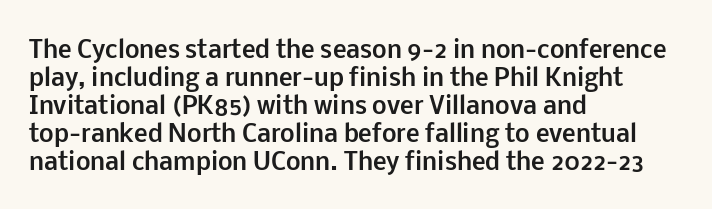
Q: Is the text bold? A: Yes.
Q: Is the text italic (slanted)? A: No, it is upright.
Q: Is the text underlined? A: No.
Q: How is the paragraph aligned? A: Left-aligned.
Q: Is the spacing between letters normal or unusually wide? A: Normal.
